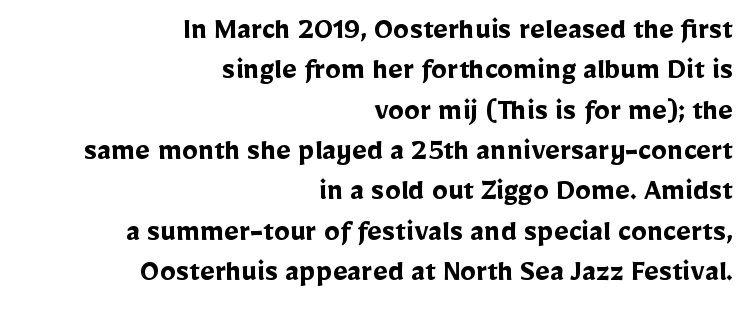
The image shows 32 px semibold sans-serif type, upright; set right-aligned, normal line spacing (1.26x), normal letter spacing, not underlined; low stroke contrast and a medium x-height.
